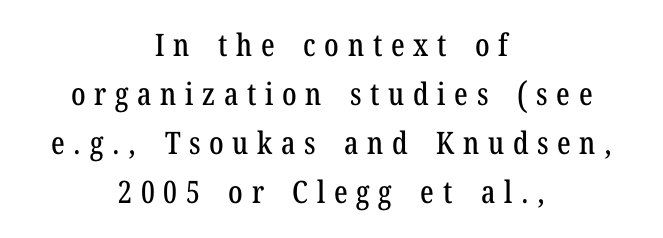
{"serif": "yes", "italic": "no", "width": "condensed", "stroke_contrast": "low", "x_height": "medium", "monospaced": "no", "underline": "no", "align": "center", "line_spacing": "normal", "line_spacing_ratio": 1.58, "letter_spacing": "wide", "letter_spacing_em": 0.28, "glyph_px": 31}
